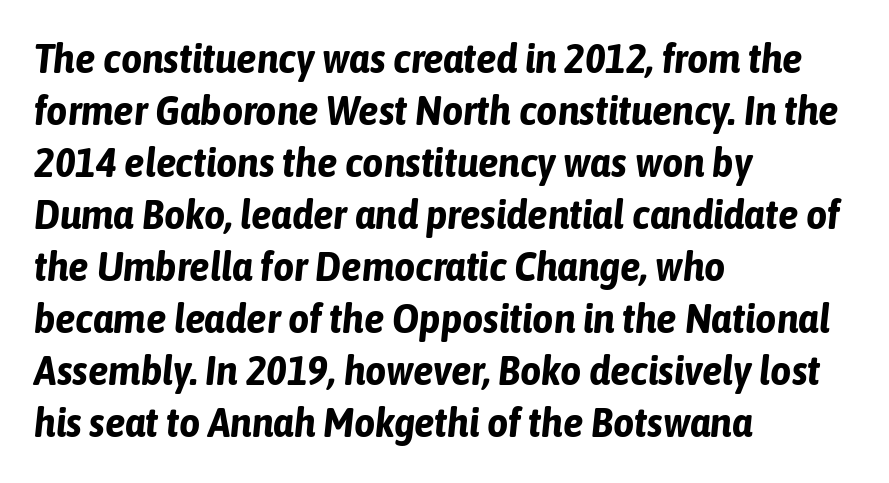
The image shows 41 px bold, condensed type, italic (leaning right); set left-aligned, normal line spacing (1.27x), normal letter spacing, not underlined; low stroke contrast and a medium x-height.
